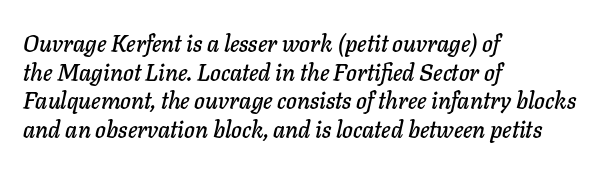
The image shows 23 px text type, italic (leaning right); set left-aligned, normal line spacing (1.25x), normal letter spacing, not underlined.
